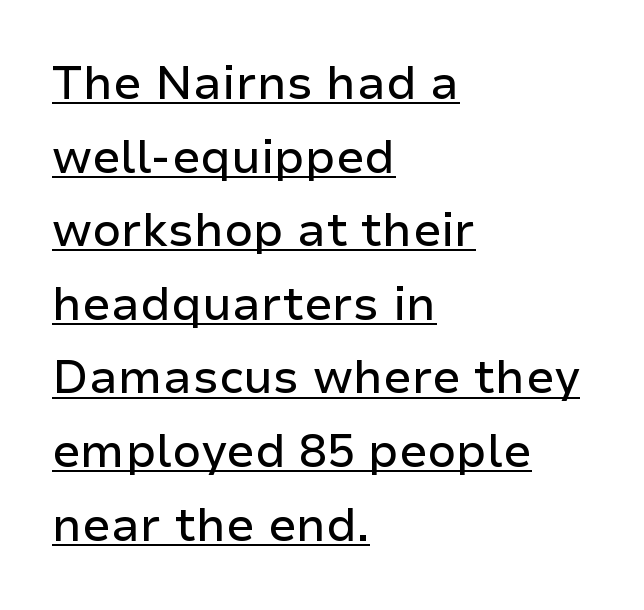
{"serif": "no", "italic": "no", "width": "normal", "stroke_contrast": "low", "x_height": "medium", "monospaced": "no", "underline": "yes", "align": "left", "line_spacing": "normal", "line_spacing_ratio": 1.6, "letter_spacing": "normal", "letter_spacing_em": 0.0, "glyph_px": 46}
